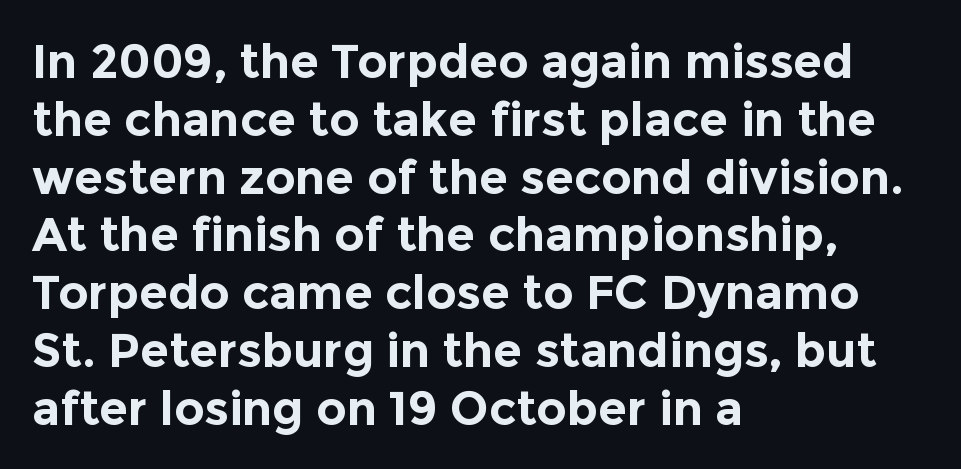
Casual observation: everything's shoved over to the left. Upright lettering throughout. Chunky letters — that's bold for sure. This sample has the flowing, uneven cadence of proportional lettering.
